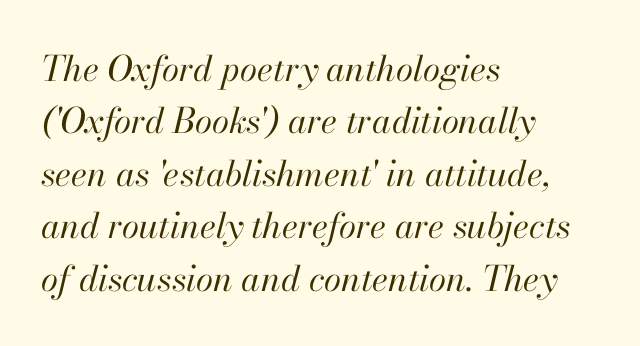
Q: Is the text bold? A: No.
Q: Is the text italic (slanted)? A: Yes, it leans right by about 13 degrees.
Q: Is the text underlined? A: No.
Q: How is the paragraph aligned? A: Left-aligned.
Q: Is the spacing between letters normal or unusually wide? A: Normal.
Q: Is the spacing between lines tight, normal or loose? A: Normal.
Q: Width (condensed, normal, or wide)? A: Normal.
Q: Stroke contrast? A: High.
Q: x-height? A: Small.
Q: Monospaced? A: No.
